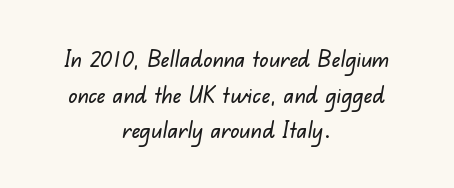
Each row of text sits above clean, open space. One-word summary of the alignment: center. The passage shown stacks its lines at a standard gap. Nothing unusual about the tracking: characters are spaced as the font intends.
